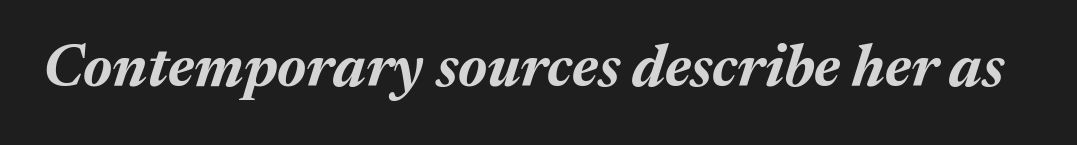
Q: Is the text bold? A: Yes.
Q: Is the text italic (slanted)? A: Yes, it leans right by about 17 degrees.
Q: Is the text underlined? A: No.
Q: Is the spacing between letters normal or unusually wide? A: Normal.
Q: Width (condensed, normal, or wide)? A: Normal.
Q: Stroke contrast? A: Medium.
Q: x-height? A: Medium.
Q: Monospaced? A: No.
